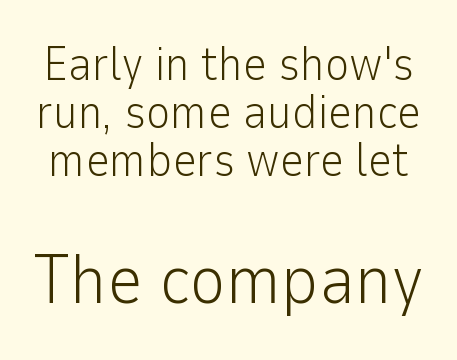
On a weight scale, this lands at 450 or below. Spacing verdict: proportional, widths tailored to each character. The typeface chosen for these lines omits serifs. The designer dialed line spacing down below the default. There is no visible air inserted between adjacent glyphs.
